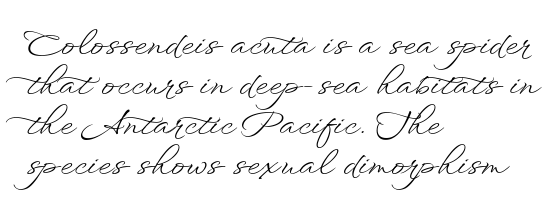
The passage is arranged the way most books set body copy — flush left. Observe the ordinary spacing: letters are neighbours, not strangers. Beneath every word, the page is bare. The weight tops out at a normal text grade. Looks like regular typesetting: each glyph gets only the width it needs.
